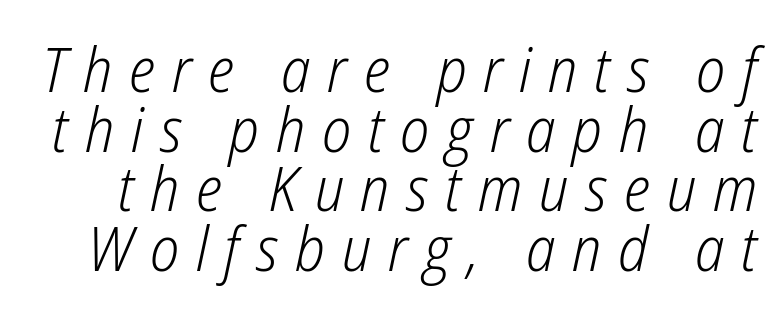
Italic: yes, the glyphs are oblique. Just letters on the line, the space beneath them empty. Someone cranked the tracking dial way up on this one. The block of text is dense from top to bottom, with scant space between rows. Here the designer chose a conventional face with non-uniform glyph widths.
